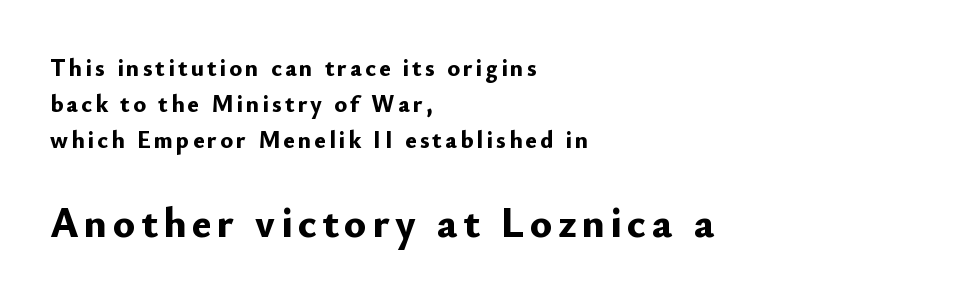
The image shows 42 px bold sans-serif type, upright; set left-aligned, normal line spacing (1.51x), not underlined; the second (bottom) block is 1.75x larger; low stroke contrast and a small x-height.
